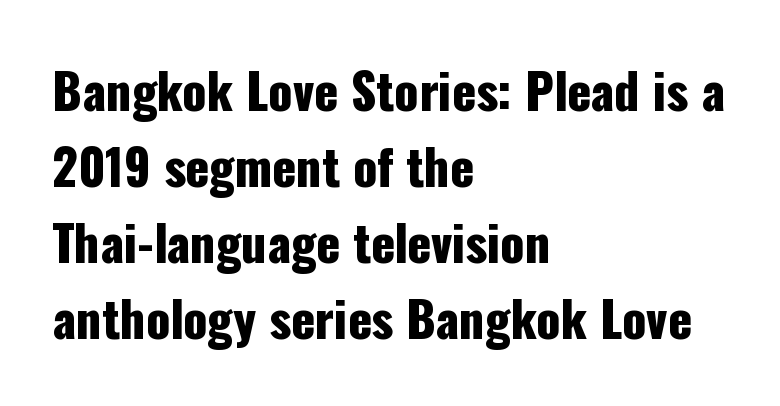
Q: Is the text italic (slanted)? A: No, it is upright.
Q: Is the typeface a serif or a sans-serif typeface? A: Sans-serif.
Q: Is the text underlined? A: No.
Q: How is the paragraph aligned? A: Left-aligned.
Q: Is the spacing between letters normal or unusually wide? A: Normal.
Q: Is the spacing between lines tight, normal or loose? A: Normal.
Q: Width (condensed, normal, or wide)? A: Condensed.
Q: Stroke contrast? A: Low.
Q: x-height? A: Medium.
Q: Monospaced? A: No.
